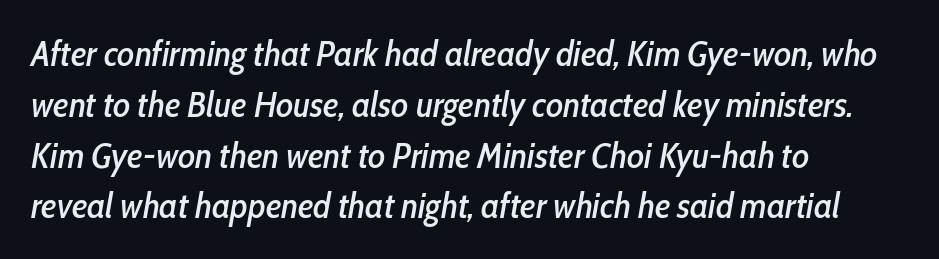
{"italic": "yes", "lean": "right", "slant_degrees": 10, "width": "condensed", "stroke_contrast": "low", "x_height": "medium", "monospaced": "no", "underline": "no", "align": "left", "line_spacing": "normal", "line_spacing_ratio": 1.41, "letter_spacing": "normal", "letter_spacing_em": 0.0, "glyph_px": 36}
